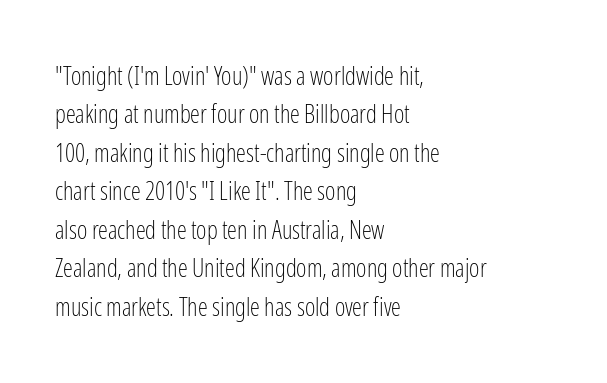
This sample uses an upright cut, with every glyph sitting square on the baseline. The string is rendered with underlining switched off. Tracking value appears to be zero — textbook default spacing. The lines in this sample share a left origin and differ only in where they stop. Vertical spacing — default.
